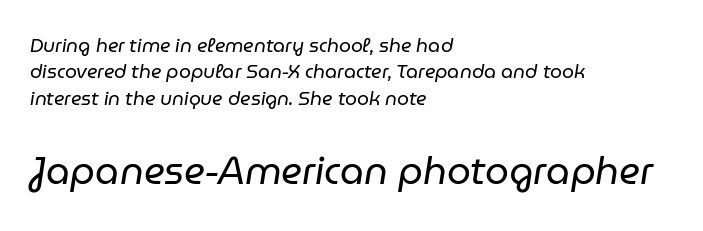
{"italic": "yes", "lean": "right", "slant_degrees": 9, "bold": "no", "weight": "regular", "width": "normal", "stroke_contrast": "low", "x_height": "medium", "monospaced": "no", "underline": "no", "align": "left", "line_spacing": "normal", "line_spacing_ratio": 1.39, "letter_spacing": "normal", "letter_spacing_em": 0.0, "larger_block": "second", "size_ratio": 2.0, "glyph_px": 38}
